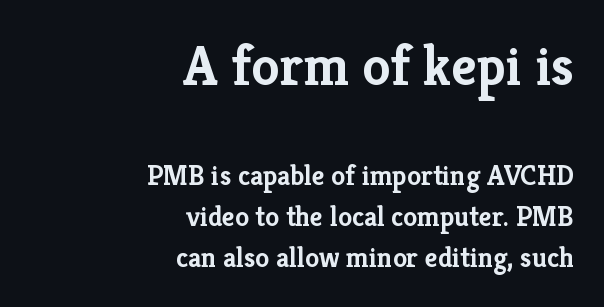
The image shows 56 px semibold serif type, upright; set right-aligned, normal line spacing (1.47x), normal letter spacing, not underlined; the first (top) block is 2.0x larger; low stroke contrast and a medium x-height.
